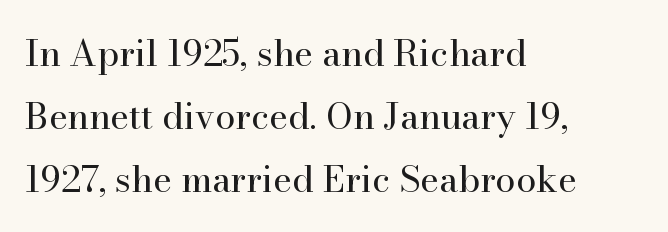
Each letter keeps its own natural width here, so spacing adapts to shape. Serifs: yes, visible at the terminals of the letterforms. What stands out about the letter spacing? Nothing — it is the standard amount. The foot of each line stays bare and open. Every row of glyphs begins at an identical x-position on the left.
